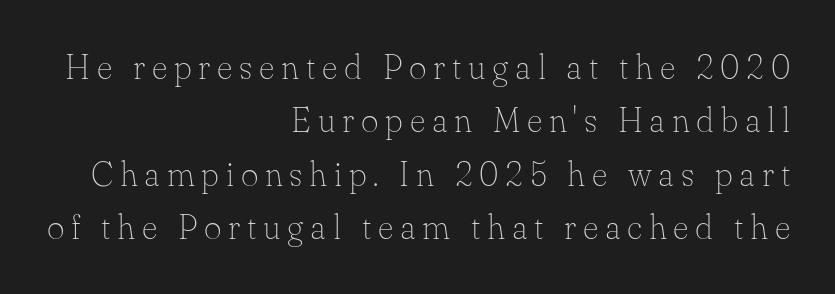
You could not count columns in this text — the font is proportionally spaced. Stroke thickness stays within the range of a standard reading face or lighter. Caption: multi-line text, flush right, ragged left. You could only call the tracking loose — the letters float apart. Compared with typical paragraphs, the rows here are spaced about the same.
